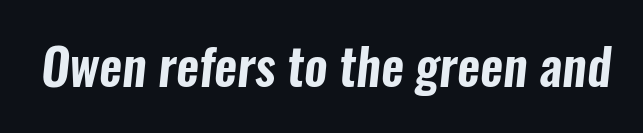
The image shows 50 px condensed sans-serif type; set normal letter spacing, not underlined; low stroke contrast and a medium x-height.
